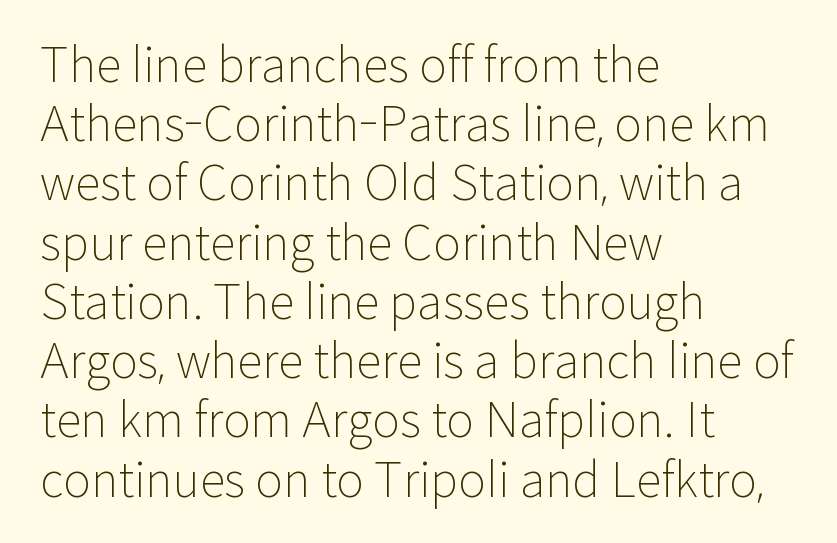
{"serif": "no", "italic": "no", "bold": "no", "weight": "light", "width": "normal", "stroke_contrast": "low", "x_height": "medium", "monospaced": "no", "underline": "no", "align": "left", "line_spacing": "normal", "line_spacing_ratio": 1.26, "letter_spacing": "normal", "letter_spacing_em": 0.0, "glyph_px": 47}
